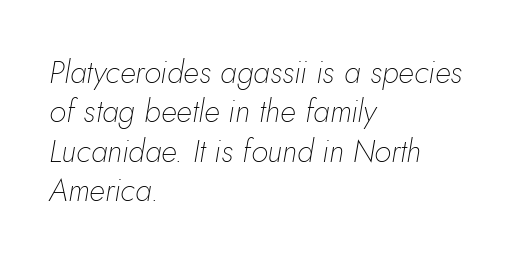
The image shows 31 px thin type, italic (leaning right); set left-aligned, normal line spacing (1.27x), normal letter spacing, not underlined; low stroke contrast and a small x-height.
